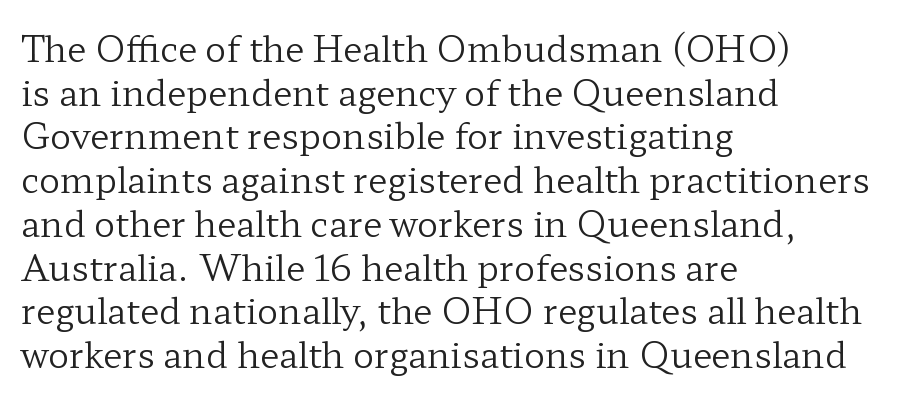
{"serif": "yes", "italic": "no", "bold": "no", "weight": "regular", "width": "wide", "stroke_contrast": "low", "x_height": "medium", "monospaced": "no", "underline": "no", "align": "left", "line_spacing": "normal", "line_spacing_ratio": 1.25, "letter_spacing": "normal", "letter_spacing_em": 0.0, "glyph_px": 35}
